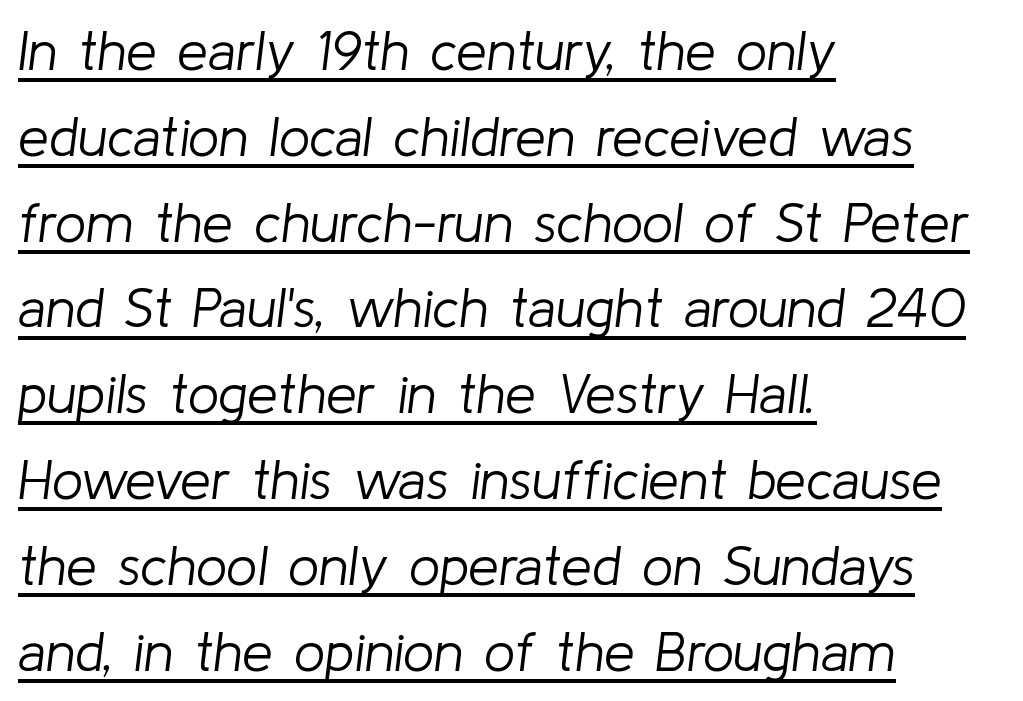
The image shows 55 px light type, italic (leaning right); set left-aligned, normal line spacing (1.56x), normal letter spacing, underlined; low stroke contrast and a medium x-height.
